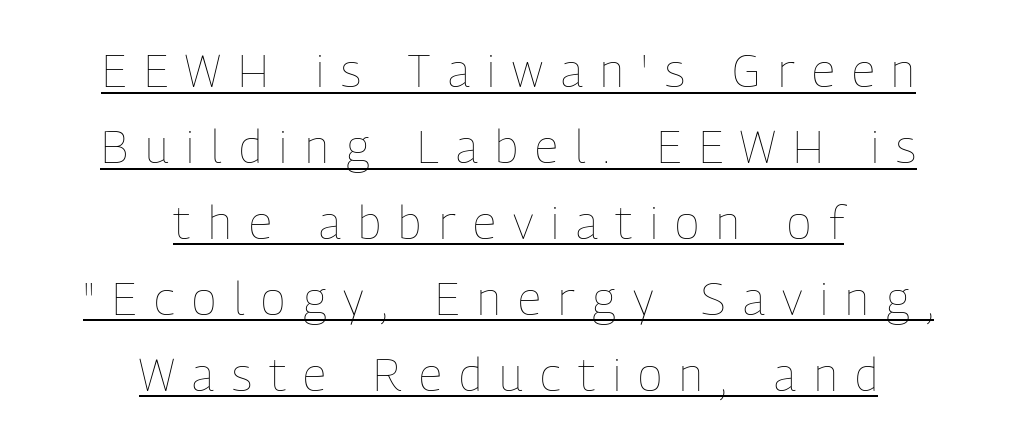
The image shows 46 px thin, condensed type, upright; set centered, normal line spacing (1.65x), unusually wide letter spacing (+0.38 em), underlined; low stroke contrast and a medium x-height.
